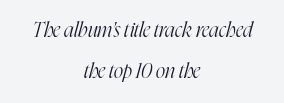
Q: Is the text bold? A: No.
Q: Is the text italic (slanted)? A: Yes, it leans right by about 16 degrees.
Q: Is the text underlined? A: No.
Q: How is the paragraph aligned? A: Centered.
Q: Is the spacing between letters normal or unusually wide? A: Normal.
Q: Is the spacing between lines tight, normal or loose? A: Loose.
